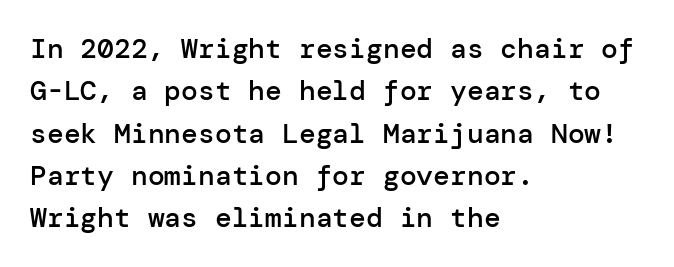
Compared with a centered layout, this one pins lines to the left instead. A typesetter would mark this as roman, not italic. Weight: semibold (demi). Look at the tracking — it's just the regular setting, nothing added. Reading down the column, the eye jumps a familiar distance to each next line.
